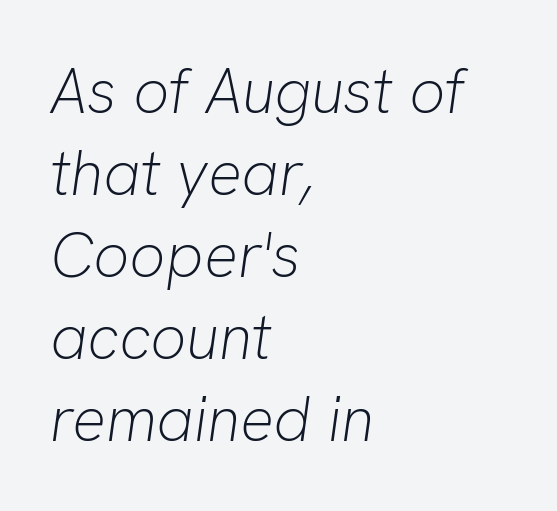
Q: Is the text bold? A: No.
Q: Is the text italic (slanted)? A: Yes, it leans right by about 8 degrees.
Q: Is the text underlined? A: No.
Q: How is the paragraph aligned? A: Left-aligned.
Q: Is the spacing between letters normal or unusually wide? A: Normal.
Q: Is the spacing between lines tight, normal or loose? A: Normal.
Q: Width (condensed, normal, or wide)? A: Normal.
Q: Stroke contrast? A: Low.
Q: x-height? A: Medium.
Q: Monospaced? A: No.
